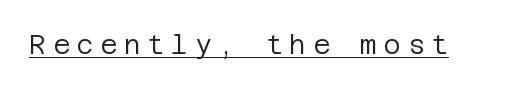
Loose tracking; the words dissolve into strings of separated letters. In designer terms, the underline attribute is active on this setting. Upright lettering throughout. No chunkiness to these letters — they're not bold.
